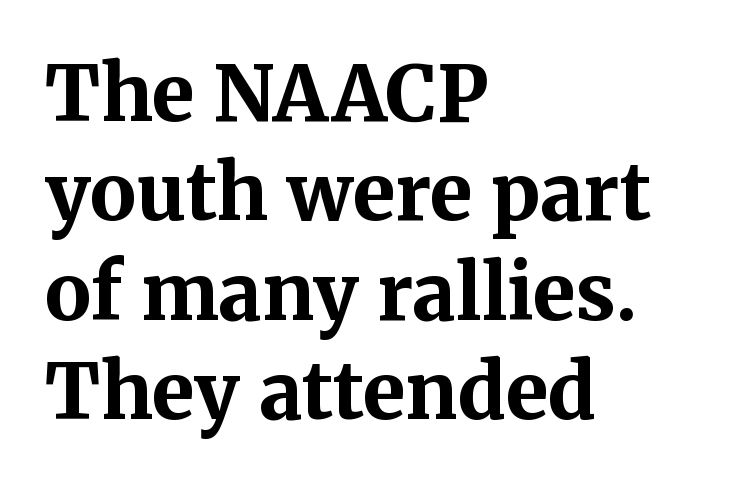
Q: Is the text bold? A: Yes.
Q: Is the text italic (slanted)? A: No, it is upright.
Q: Is the typeface a serif or a sans-serif typeface? A: Serif.
Q: Is the text underlined? A: No.
Q: How is the paragraph aligned? A: Left-aligned.
Q: Is the spacing between letters normal or unusually wide? A: Normal.
Q: Is the spacing between lines tight, normal or loose? A: Normal.
Q: Width (condensed, normal, or wide)? A: Normal.
Q: Stroke contrast? A: Medium.
Q: x-height? A: Medium.
Q: Monospaced? A: No.
